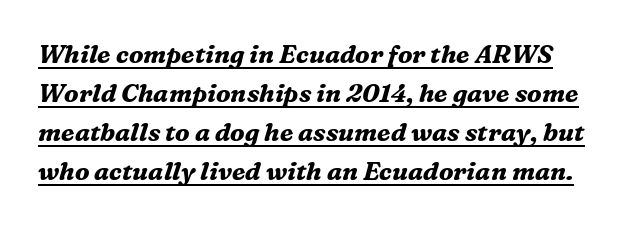
The typesetter has applied underlining to the passage shown. Every character sits at an angle, as italics do. Compared with typical body copy, the letter spacing here is the same. You'd pick this weight for a headline — it's a proper bold. The rendering uses a moderate line-height, typical for paragraphs.
